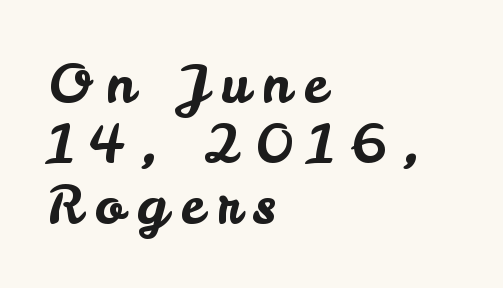
Q: Is the text italic (slanted)? A: Yes.
Q: Is the typeface a serif or a sans-serif typeface? A: Sans-serif.
Q: Is the text underlined? A: No.
Q: How is the paragraph aligned? A: Left-aligned.
Q: Is the spacing between letters normal or unusually wide? A: Unusually wide.
Q: Is the spacing between lines tight, normal or loose? A: Tight.
Q: Width (condensed, normal, or wide)? A: Normal.
Q: Stroke contrast? A: Low.
Q: x-height? A: Small.
Q: Monospaced? A: No.
